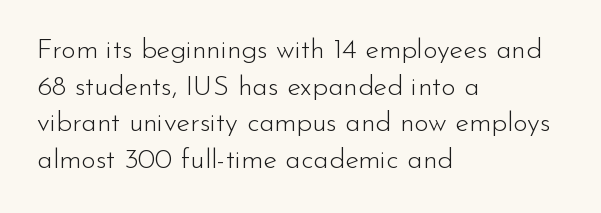
The image shows 28 px light sans-serif type, upright; set left-aligned, normal line spacing (1.31x), normal letter spacing, not underlined; low stroke contrast and a small x-height.
